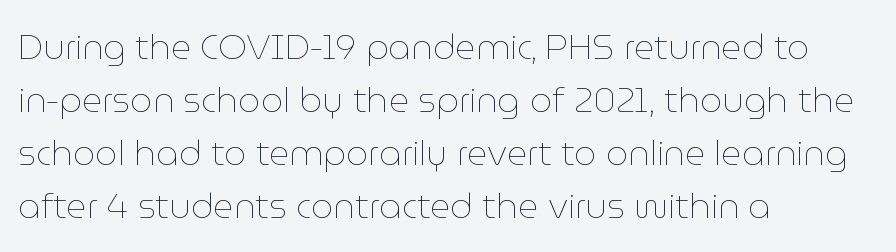
The letters sit at their default tracking, neither squeezed nor spread. The font's upright variant was chosen for this text. These lines are set flush left with a ragged right edge. Is this a fixed-width face? No — the glyphs have proportional, varying widths.
